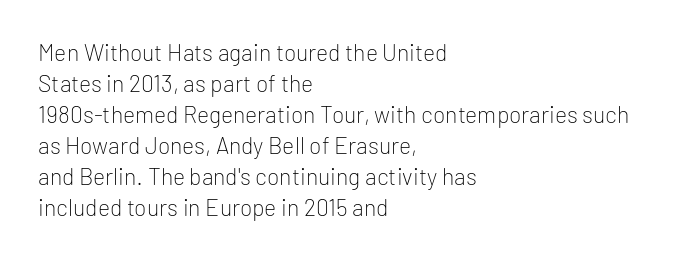
The image shows 23 px text type, upright; set left-aligned, normal line spacing (1.35x), normal letter spacing, not underlined.
